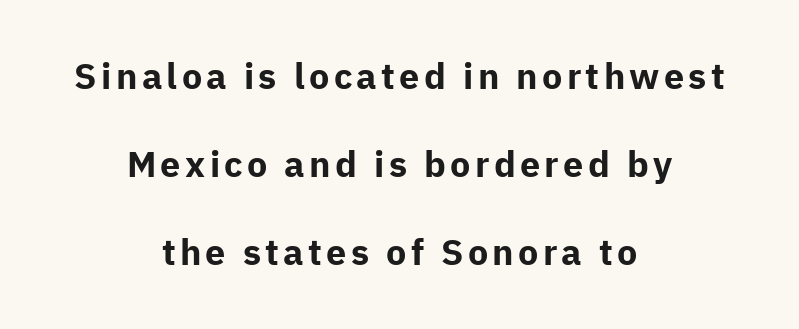
The image shows 36 px bold sans-serif type, upright; set centered, loose line spacing (2.44x), not underlined; low stroke contrast and a medium x-height.
